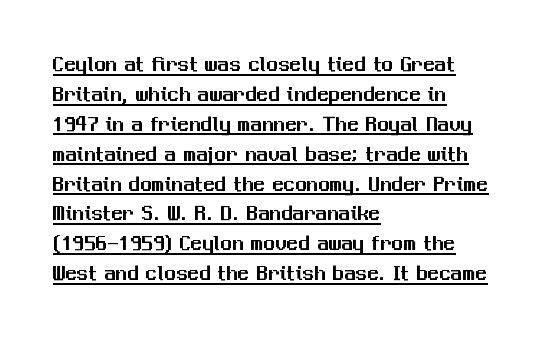
{"italic": "no", "underline": "yes", "align": "left", "line_spacing": "normal", "line_spacing_ratio": 1.3, "letter_spacing": "normal", "letter_spacing_em": 0.0, "glyph_px": 23}
